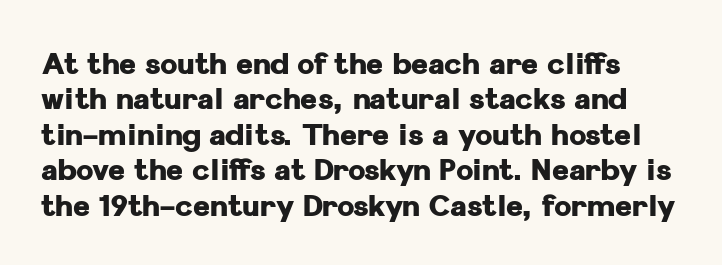
Q: Is the text bold? A: Yes.
Q: Is the text italic (slanted)? A: No, it is upright.
Q: Is the typeface a serif or a sans-serif typeface? A: Sans-serif.
Q: Is the text underlined? A: No.
Q: Is the spacing between letters normal or unusually wide? A: Normal.
Q: Width (condensed, normal, or wide)? A: Normal.
Q: Stroke contrast? A: Low.
Q: x-height? A: Medium.
Q: Monospaced? A: No.
